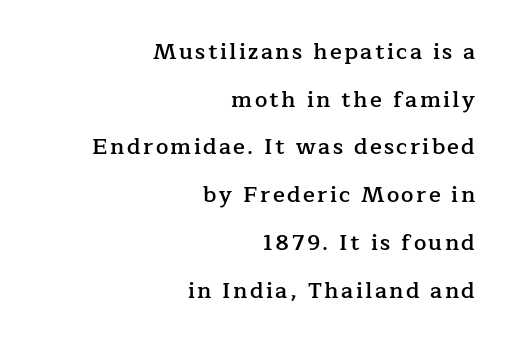
All the whitespace from short lines collects on the left. Every stem runs plumb, perpendicular to the baseline. Descenders are the only things crossing below the line. Line spacing here is loose. I'd describe the lettering as semibold — firm but not a full bold.
